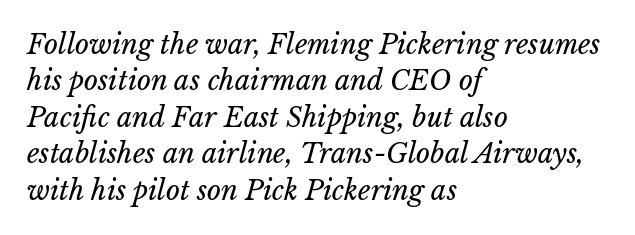
The image shows 27 px text type, italic (leaning right); set left-aligned, normal line spacing (1.35x), normal letter spacing, not underlined.
